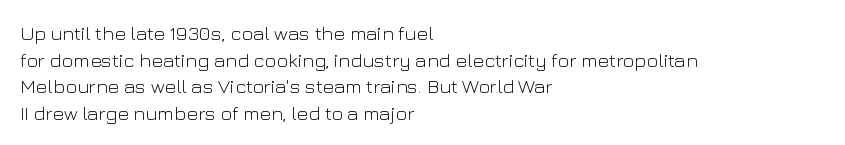
Q: Is the text bold? A: No.
Q: Is the text italic (slanted)? A: No, it is upright.
Q: Is the text underlined? A: No.
Q: How is the paragraph aligned? A: Left-aligned.
Q: Is the spacing between letters normal or unusually wide? A: Normal.
Q: Is the spacing between lines tight, normal or loose? A: Normal.
